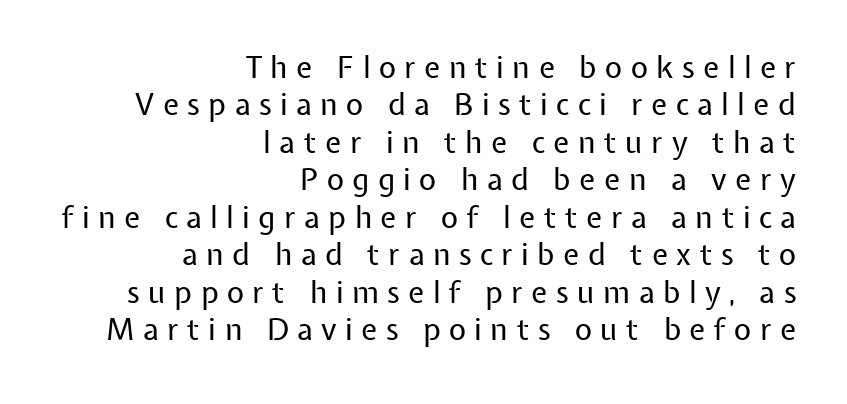
Q: Is the text bold? A: No.
Q: Is the text italic (slanted)? A: No, it is upright.
Q: Is the typeface a serif or a sans-serif typeface? A: Sans-serif.
Q: Is the text underlined? A: No.
Q: How is the paragraph aligned? A: Right-aligned.
Q: Is the spacing between letters normal or unusually wide? A: Unusually wide.
Q: Is the spacing between lines tight, normal or loose? A: Normal.
Q: Width (condensed, normal, or wide)? A: Normal.
Q: Stroke contrast? A: Low.
Q: x-height? A: Medium.
Q: Monospaced? A: No.
